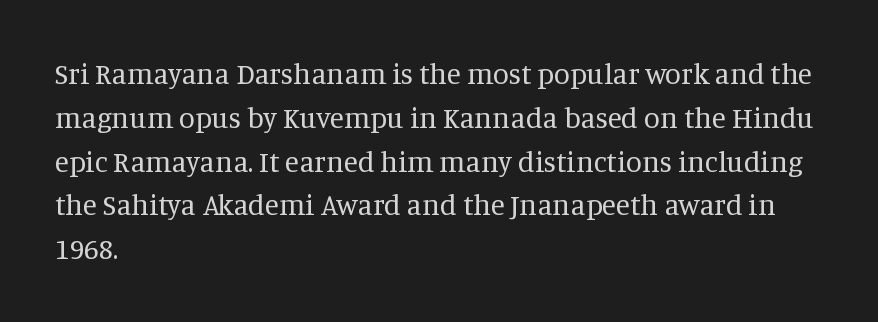
The face used here is rendered with its standard letterfit. Vertical spacing — default. The letters look calm and open, with moderate or lighter stems. Ordinary non-slanted type is in use. Serifs: yes, visible at the terminals of the letterforms.
